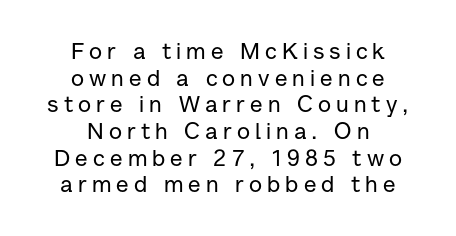
Q: Is the text italic (slanted)? A: No, it is upright.
Q: Is the text underlined? A: No.
Q: How is the paragraph aligned? A: Centered.
Q: Is the spacing between letters normal or unusually wide? A: Unusually wide.
